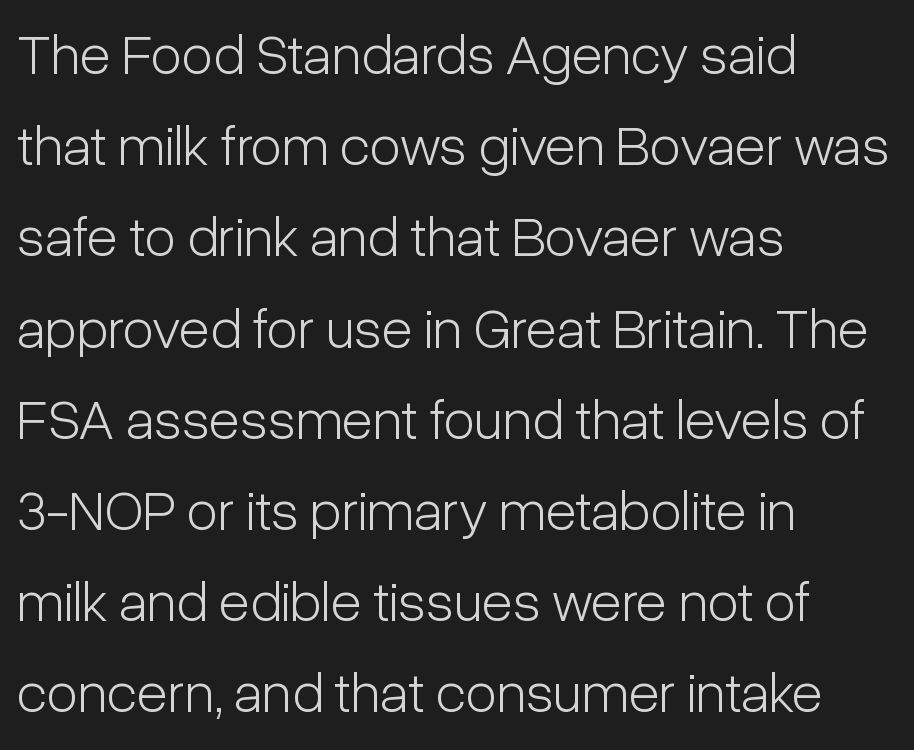
Q: Is the text bold? A: No.
Q: Is the text italic (slanted)? A: No, it is upright.
Q: Is the typeface a serif or a sans-serif typeface? A: Sans-serif.
Q: Is the text underlined? A: No.
Q: How is the paragraph aligned? A: Left-aligned.
Q: Is the spacing between letters normal or unusually wide? A: Normal.
Q: Is the spacing between lines tight, normal or loose? A: Normal.
Q: Width (condensed, normal, or wide)? A: Condensed.
Q: Stroke contrast? A: Low.
Q: x-height? A: Medium.
Q: Monospaced? A: No.
